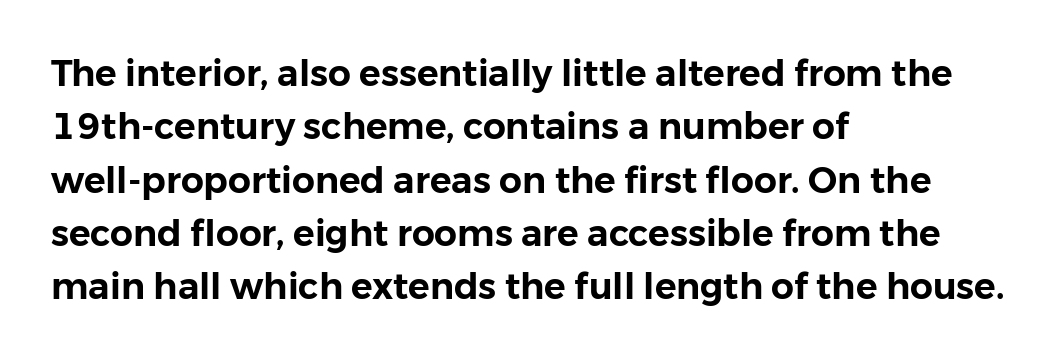
Check the space under the baseline: it is left empty. This sample uses an upright cut, with every glyph sitting square on the baseline. Interline gaps are of average width in this sample. Caption: standard tracking, unaltered. The rendering shows plain stroke endings on the letterforms — a sans-serif design.
